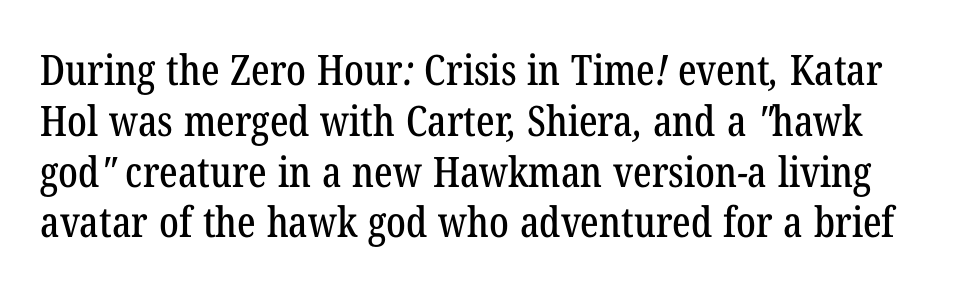
{"serif": "yes", "width": "condensed", "stroke_contrast": "low", "x_height": "medium", "monospaced": "no", "underline": "no", "line_spacing_ratio": 1.21, "letter_spacing": "normal", "letter_spacing_em": 0.0, "glyph_px": 42}
